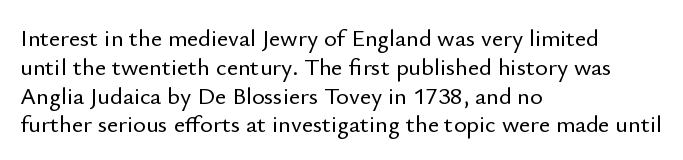
Q: Is the text italic (slanted)? A: No, it is upright.
Q: Is the text underlined? A: No.
Q: How is the paragraph aligned? A: Left-aligned.
Q: Is the spacing between letters normal or unusually wide? A: Normal.
